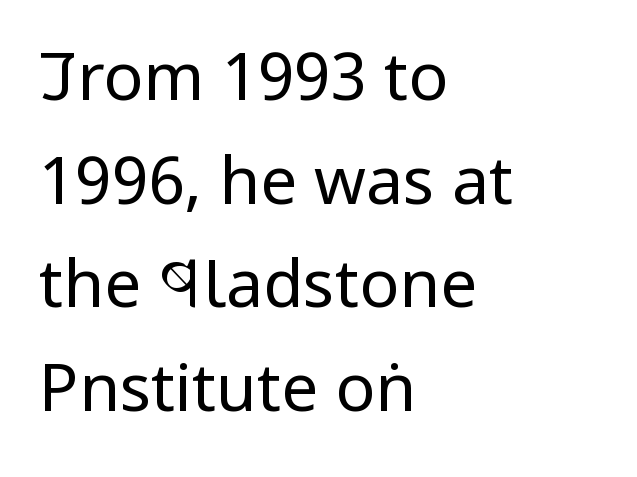
The image shows 66 px regular-weight, condensed sans-serif type, upright; set left-aligned, normal line spacing (1.57x), normal letter spacing, not underlined; low stroke contrast and a large x-height.
